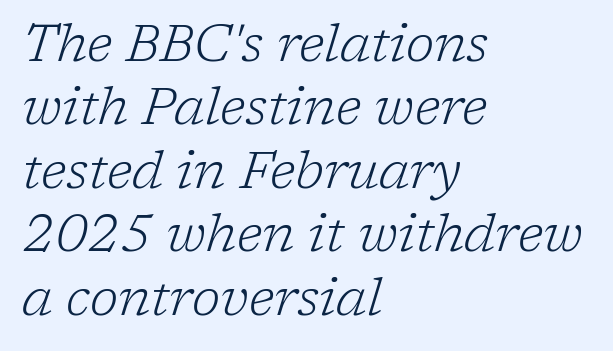
The image shows 52 px light serif type, italic (leaning right); set left-aligned, line spacing 1.22x, normal letter spacing, not underlined; low stroke contrast and a medium x-height.
